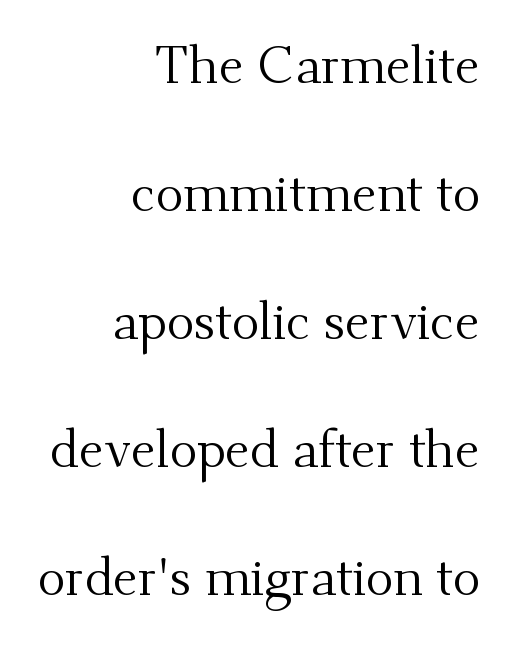
Q: Is the text bold? A: No.
Q: Is the text italic (slanted)? A: No, it is upright.
Q: Is the typeface a serif or a sans-serif typeface? A: Serif.
Q: Is the text underlined? A: No.
Q: How is the paragraph aligned? A: Right-aligned.
Q: Is the spacing between letters normal or unusually wide? A: Normal.
Q: Is the spacing between lines tight, normal or loose? A: Loose.
Q: Width (condensed, normal, or wide)? A: Normal.
Q: Stroke contrast? A: Medium.
Q: x-height? A: Small.
Q: Monospaced? A: No.
